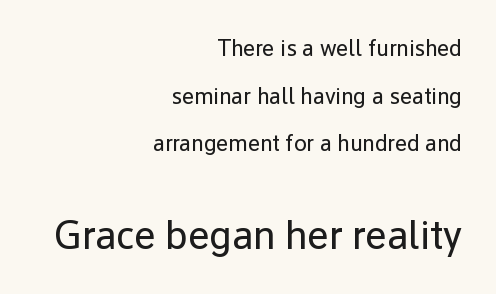
Q: Is the text bold? A: No.
Q: Is the text italic (slanted)? A: No, it is upright.
Q: Is the typeface a serif or a sans-serif typeface? A: Sans-serif.
Q: Is the text underlined? A: No.
Q: How is the paragraph aligned? A: Right-aligned.
Q: Is the spacing between letters normal or unusually wide? A: Normal.
Q: Is the spacing between lines tight, normal or loose? A: Loose.
Q: Which block of text is set in a larger size, the first (top) or the second (bottom)? A: The second (bottom) one.
Q: Width (condensed, normal, or wide)? A: Normal.
Q: Stroke contrast? A: Low.
Q: x-height? A: Medium.
Q: Monospaced? A: No.
